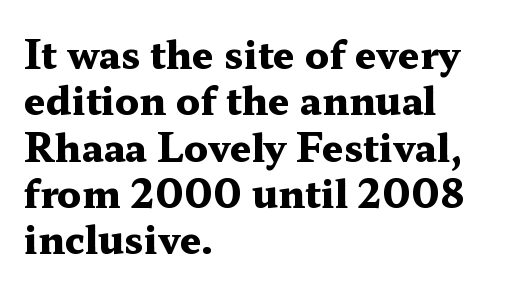
The image shows 38 px heavy, wide serif type, upright; set left-aligned, line spacing 1.22x, normal letter spacing, not underlined; medium stroke contrast and a medium x-height.
